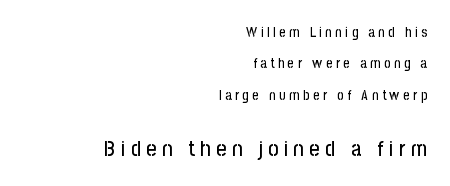
Successive baselines arrive slowly, with a big drop between each. Casual observation: everything's shoved over to the right. The zone under the glyphs is completely vacant. Short note: letters widely spaced. If you squint, the bottom block still reads clearly — it's the larger of the two. Ascenders rise straight up at ninety degrees.
